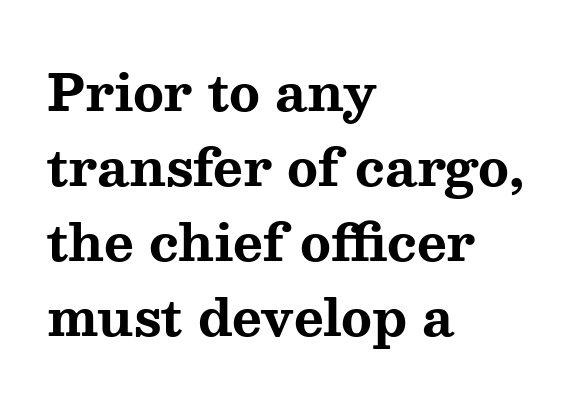
{"serif": "yes", "italic": "no", "bold": "yes", "weight": "bold", "width": "wide", "stroke_contrast": "medium", "x_height": "medium", "monospaced": "no", "underline": "no", "align": "left", "line_spacing": "normal", "line_spacing_ratio": 1.47, "letter_spacing": "normal", "letter_spacing_em": 0.0, "glyph_px": 51}
